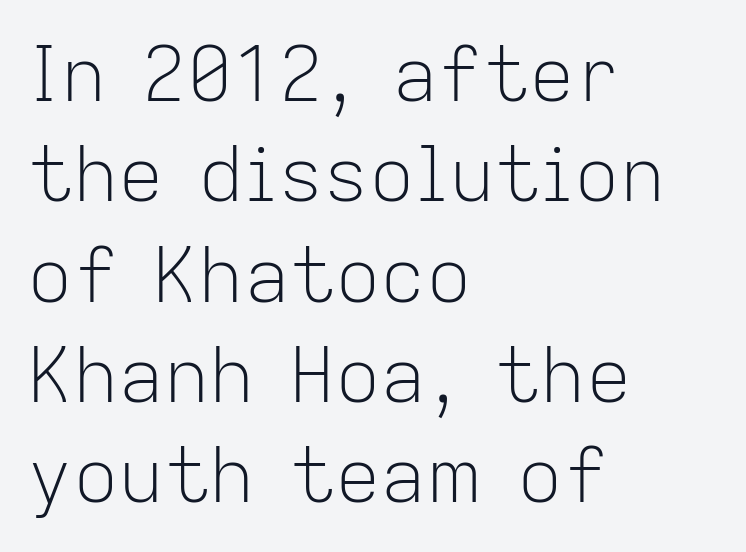
This sample uses a sans-serif face. Reading down the column, the eye jumps a familiar distance to each next line. Characters follow at the spacing the type designer built in. Weight: in the light-to-regular range. Descenders are the only things crossing below the line.
